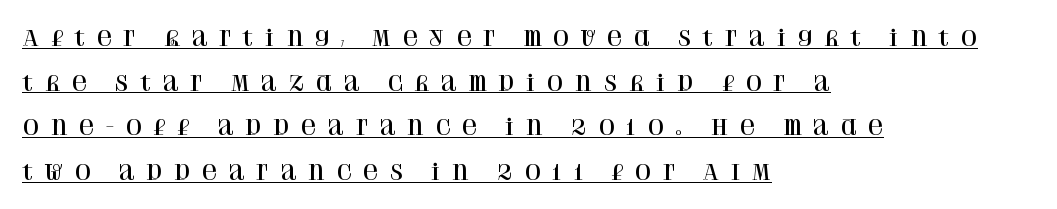
{"italic": "no", "underline": "yes", "align": "left", "line_spacing": "loose", "line_spacing_ratio": 2.13, "letter_spacing": "wide", "letter_spacing_em": 0.48, "glyph_px": 21}
